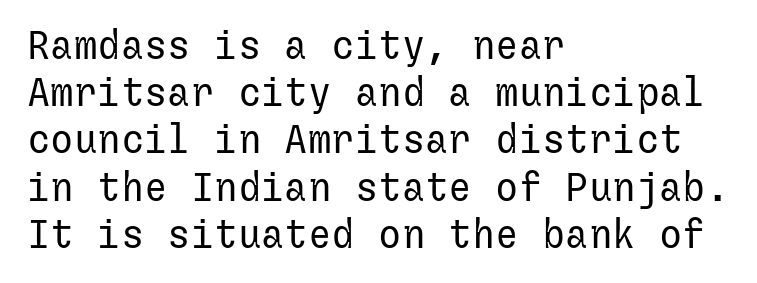
Q: Is the text bold? A: No.
Q: Is the text italic (slanted)? A: No, it is upright.
Q: Is the typeface a serif or a sans-serif typeface? A: Sans-serif.
Q: Is the text underlined? A: No.
Q: How is the paragraph aligned? A: Left-aligned.
Q: Is the spacing between letters normal or unusually wide? A: Normal.
Q: Width (condensed, normal, or wide)? A: Normal.
Q: Stroke contrast? A: Low.
Q: x-height? A: Medium.
